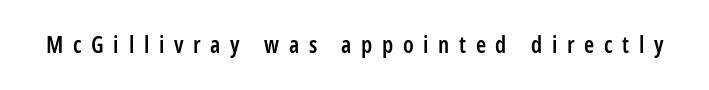
{"italic": "no", "bold": "semi", "underline": "no", "letter_spacing": "wide", "letter_spacing_em": 0.42, "glyph_px": 23}
